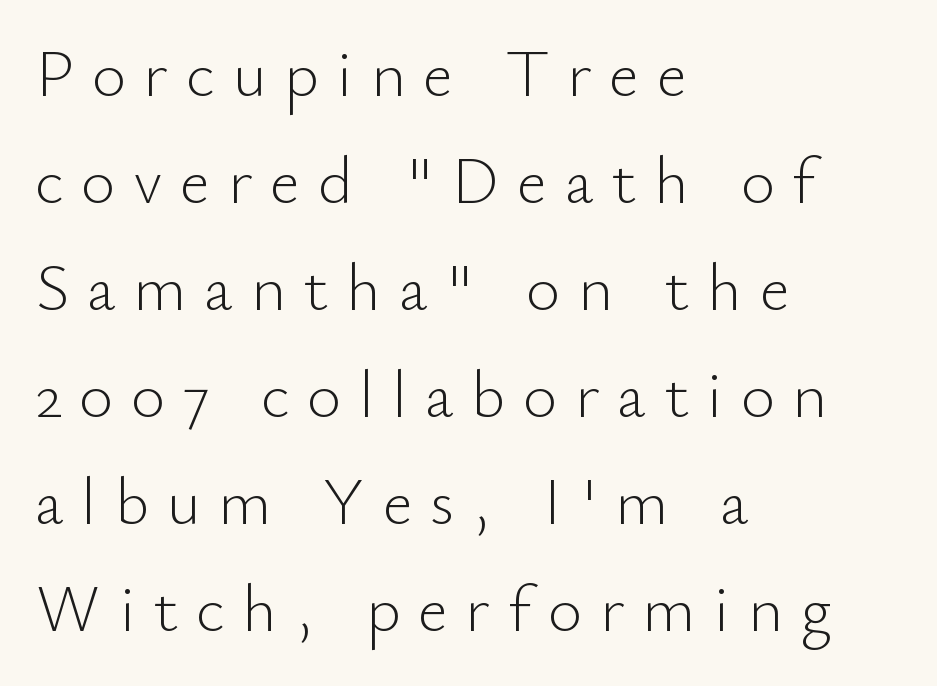
Weight class: somewhere from thin through regular. Posture: upright roman. The designer went with a sans here, leaving each stem footless. Display-style spreading of the glyphs; the letterfit is very open. Character widths vary here, with narrow letters taking less room than wide ones. Casual observation: everything's shoved over to the left.
